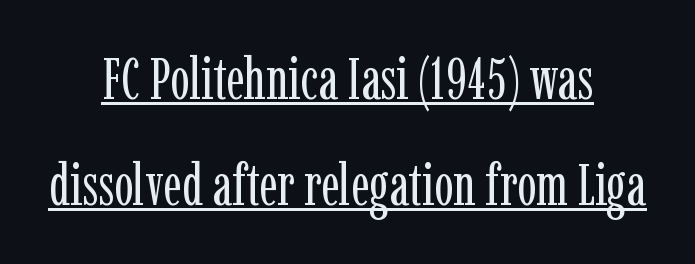
{"serif": "yes", "italic": "no", "bold": "no", "weight": "regular", "width": "condensed", "stroke_contrast": "low", "x_height": "medium", "monospaced": "no", "underline": "yes", "align": "center", "line_spacing_ratio": 1.83, "letter_spacing": "normal", "letter_spacing_em": 0.0, "glyph_px": 58}
